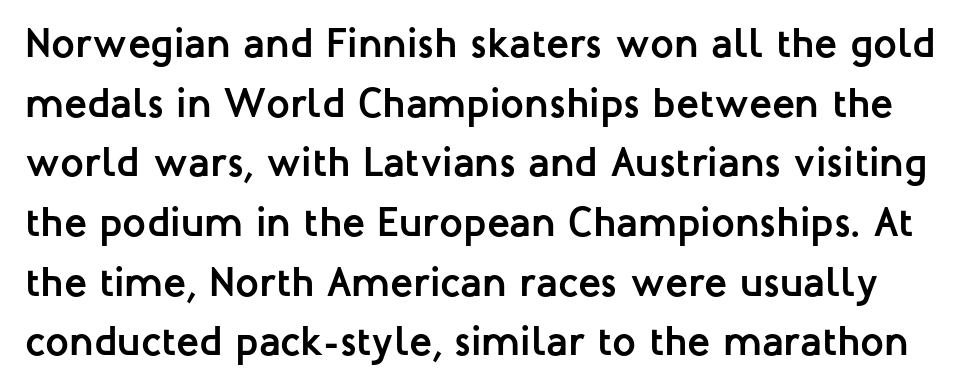
Q: Is the text bold? A: Yes.
Q: Is the text italic (slanted)? A: No, it is upright.
Q: Is the typeface a serif or a sans-serif typeface? A: Sans-serif.
Q: Is the text underlined? A: No.
Q: Is the spacing between letters normal or unusually wide? A: Normal.
Q: Is the spacing between lines tight, normal or loose? A: Normal.
Q: Width (condensed, normal, or wide)? A: Normal.
Q: Stroke contrast? A: Low.
Q: x-height? A: Medium.
Q: Monospaced? A: No.
